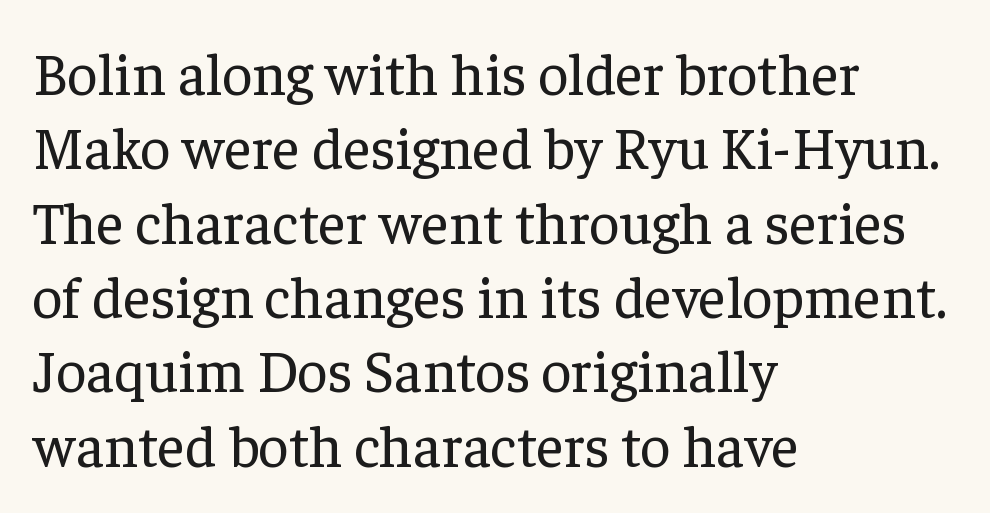
Anything drawn beneath the words? Only blank space. Is the letter spacing exaggerated? No — it looks like the ordinary default. Are there feet on the stems? There are — it's a serif. Heaviness? Minimal to ordinary, like unemphasized prose.
